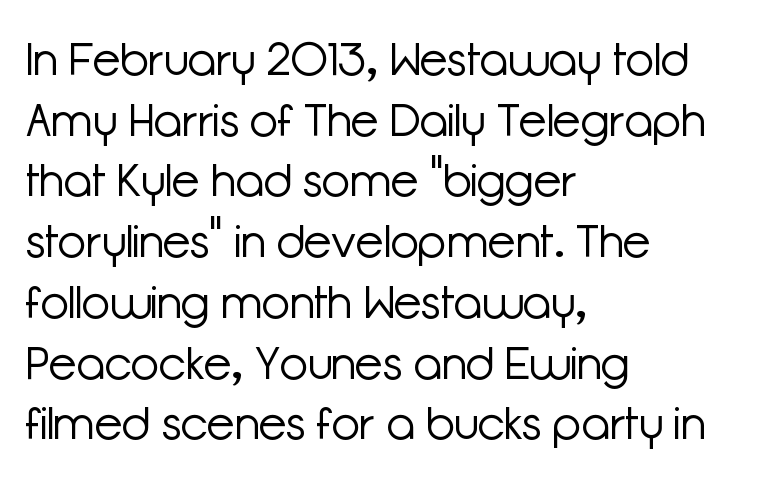
Posture: vertical. Leading: standard. The rendering anchors every line to the left-hand side. Serifs: no, the terminals of the letterforms are clean. You could call the tracking neutral — neither tight nor loose. These lines are rendered in a variable-pitch font.
